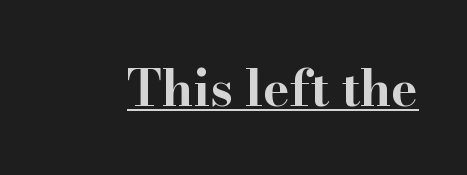
The image shows 50 px bold, wide serif type, upright; set normal letter spacing, underlined; high stroke contrast and a small x-height.
